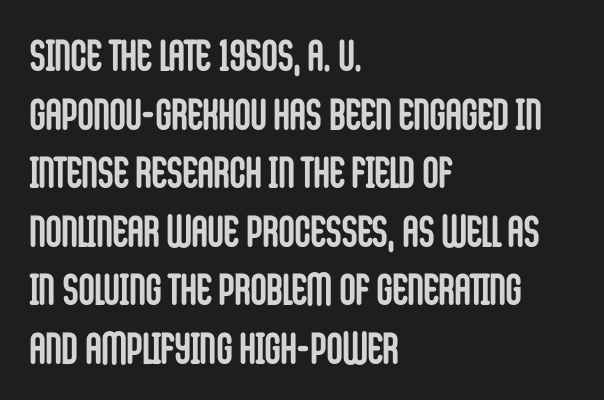
Summary of vertical rhythm: regular, with standard interline spacing. Line starts are locked; line ends wander. Does extra space separate the letters? No, they use regular spacing. Each letter's strokes conclude bluntly, with no projecting serifs.
